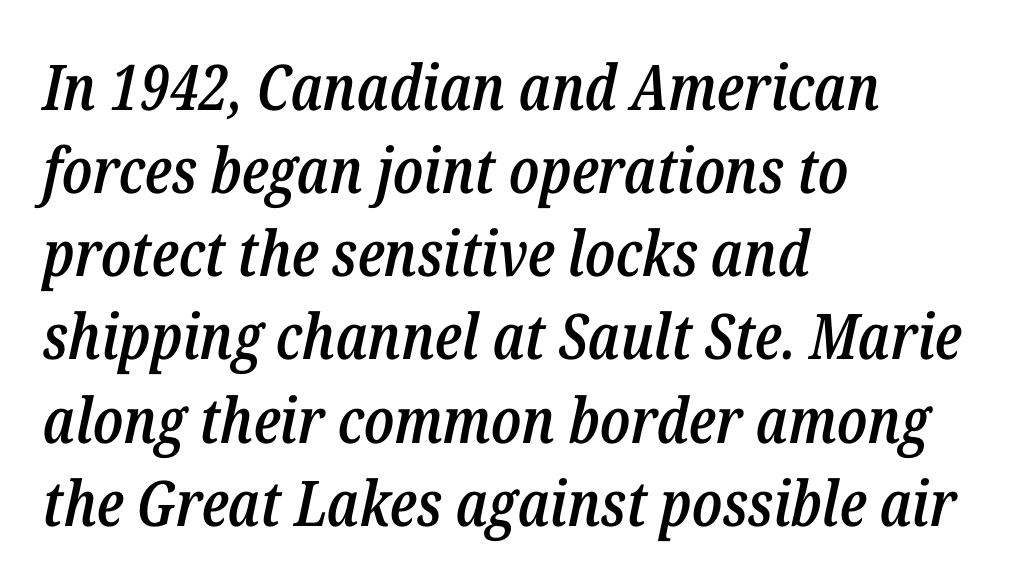
The image shows 63 px semibold, condensed type, italic (leaning right); set left-aligned, normal line spacing (1.32x), normal letter spacing, not underlined; low stroke contrast and a medium x-height.
